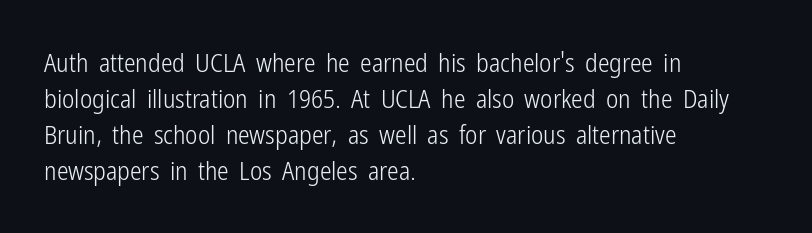
Teacher's note: observe the even left margin — that is flush-left alignment. Students, note that the glyphs here touch the page at normal intervals. Do the letters lean? They stand straight. Descenders hang freely into open space. Stem width sits at or under what a default text font uses.
